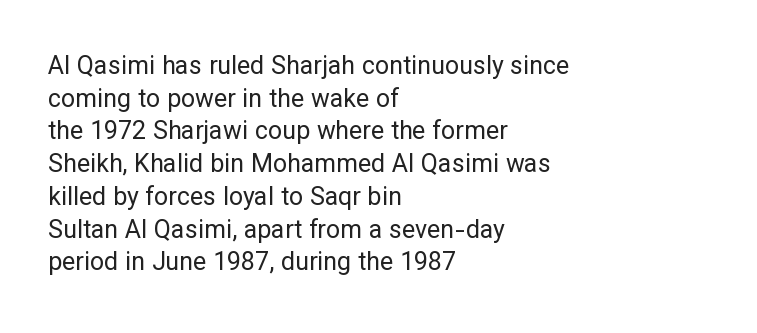
What's the leading like? Ordinary, nothing unusual. The passage shown has conventional tracking throughout. The typography opts for an upright posture over an oblique one. The passage is arranged the way most books set body copy — flush left.
